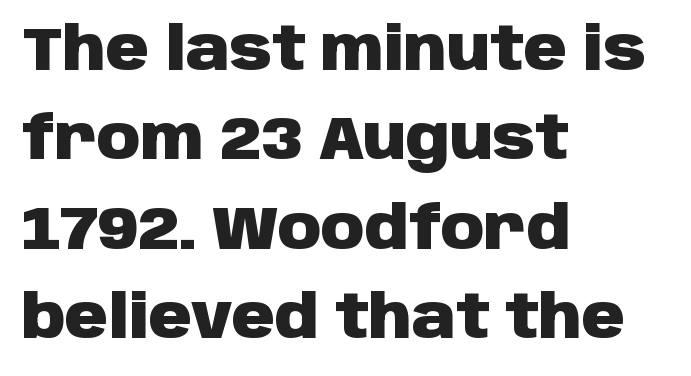
Q: Is the text bold? A: Yes.
Q: Is the text italic (slanted)? A: No, it is upright.
Q: Is the typeface a serif or a sans-serif typeface? A: Sans-serif.
Q: Is the text underlined? A: No.
Q: How is the paragraph aligned? A: Left-aligned.
Q: Is the spacing between letters normal or unusually wide? A: Normal.
Q: Is the spacing between lines tight, normal or loose? A: Normal.
Q: Width (condensed, normal, or wide)? A: Normal.
Q: Stroke contrast? A: Low.
Q: x-height? A: Large.
Q: Monospaced? A: No.
